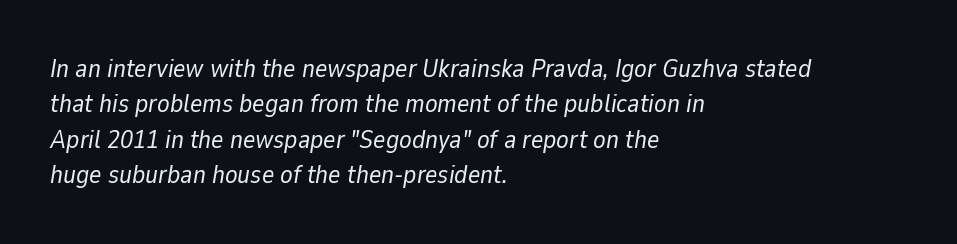
Q: Is the text bold? A: No.
Q: Is the text italic (slanted)? A: Yes, it leans right by about 9 degrees.
Q: Is the text underlined? A: No.
Q: How is the paragraph aligned? A: Left-aligned.
Q: Is the spacing between letters normal or unusually wide? A: Normal.
Q: Is the spacing between lines tight, normal or loose? A: Normal.
